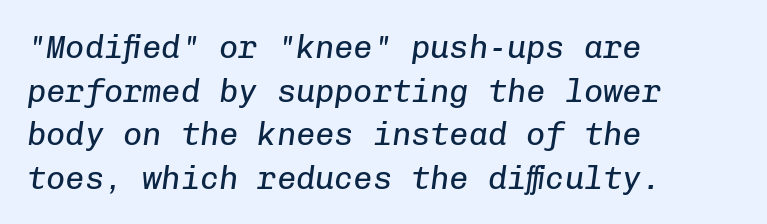
Q: Is the text bold? A: No.
Q: Is the text italic (slanted)? A: Yes, it leans right by about 8 degrees.
Q: Is the text underlined? A: No.
Q: How is the paragraph aligned? A: Left-aligned.
Q: Is the spacing between letters normal or unusually wide? A: Normal.
Q: Is the spacing between lines tight, normal or loose? A: Normal.
Q: Width (condensed, normal, or wide)? A: Normal.
Q: Stroke contrast? A: Low.
Q: x-height? A: Medium.
Q: Monospaced? A: Yes.
